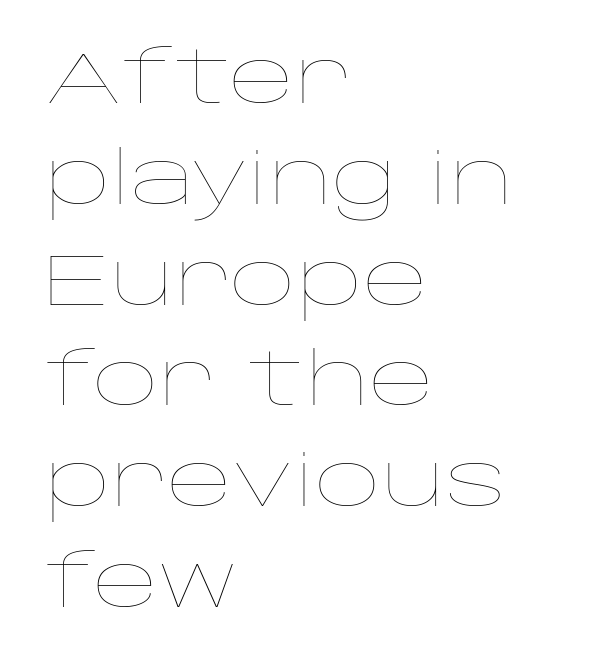
Q: Is the text bold? A: No.
Q: Is the text italic (slanted)? A: No, it is upright.
Q: Is the text underlined? A: No.
Q: How is the paragraph aligned? A: Left-aligned.
Q: Is the spacing between letters normal or unusually wide? A: Normal.
Q: Is the spacing between lines tight, normal or loose? A: Normal.
Q: Width (condensed, normal, or wide)? A: Wide.
Q: Stroke contrast? A: Low.
Q: x-height? A: Large.
Q: Monospaced? A: No.
